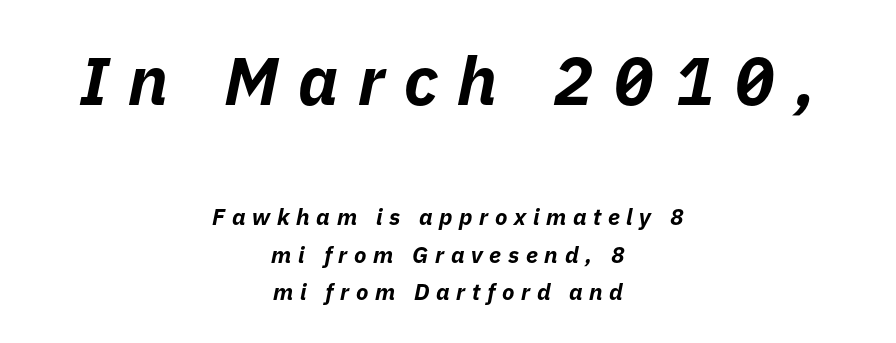
The image shows 68 px bold type, italic (leaning right); set centered, normal line spacing (1.64x), unusually wide letter spacing (+0.29 em), not underlined; the first (top) block is 2.96x larger; low stroke contrast and a medium x-height.
